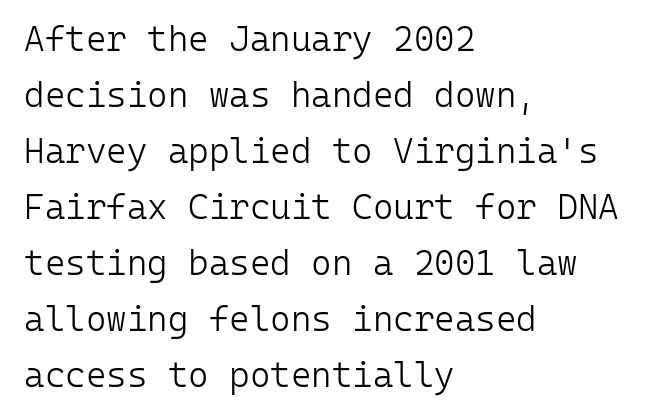
The image shows 35 px light sans-serif type, upright, monospaced; set left-aligned, normal line spacing (1.6x), normal letter spacing, not underlined; low stroke contrast and a medium x-height.
